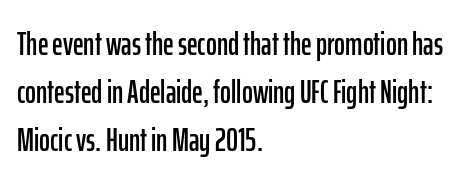
Each row of text sits above clean, open space. Proportional: the letters do not fall into vertical columns. Notice how the passage keeps a crisp vertical edge on the left only. Posture: vertical. The rendering keeps characters at their native spacing. The type family on display is of the sans-serif kind.
